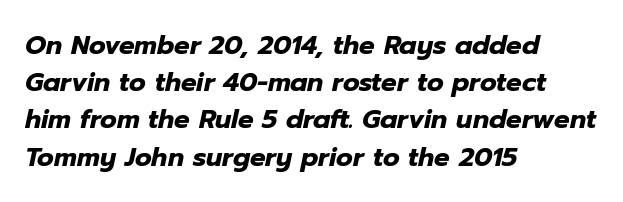
{"italic": "yes", "lean": "right", "slant_degrees": 12, "bold": "yes", "underline": "no", "align": "left", "line_spacing": "normal", "line_spacing_ratio": 1.43, "letter_spacing": "normal", "letter_spacing_em": 0.0, "glyph_px": 26}
